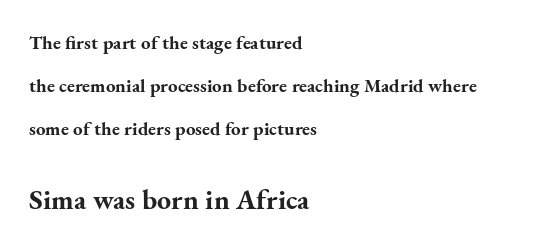
Q: Is the text bold? A: Yes.
Q: Is the text italic (slanted)? A: No, it is upright.
Q: Is the typeface a serif or a sans-serif typeface? A: Serif.
Q: Is the text underlined? A: No.
Q: How is the paragraph aligned? A: Left-aligned.
Q: Is the spacing between letters normal or unusually wide? A: Normal.
Q: Is the spacing between lines tight, normal or loose? A: Loose.
Q: Which block of text is set in a larger size, the first (top) or the second (bottom)? A: The second (bottom) one.
Q: Width (condensed, normal, or wide)? A: Normal.
Q: Stroke contrast? A: Medium.
Q: x-height? A: Small.
Q: Monospaced? A: No.
